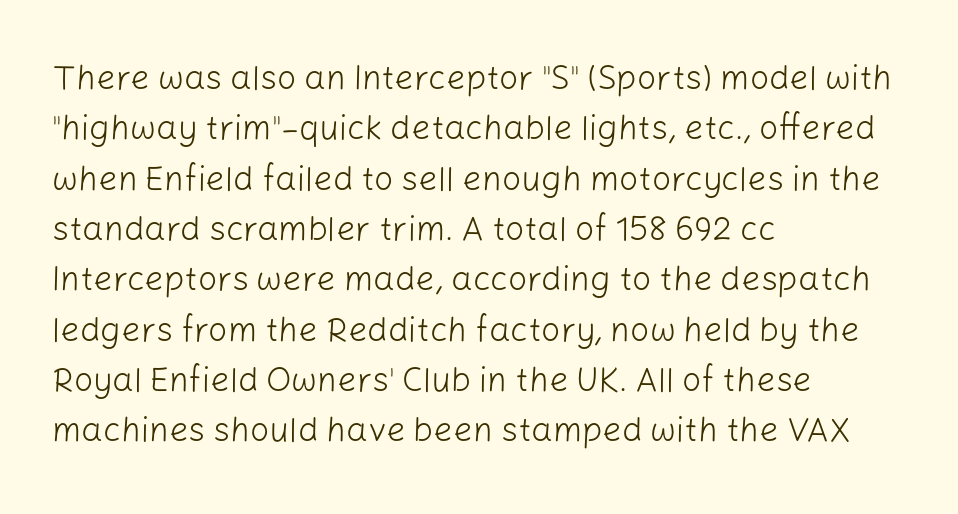
Q: Is the text bold? A: No.
Q: Is the text italic (slanted)? A: No, it is upright.
Q: Is the typeface a serif or a sans-serif typeface? A: Sans-serif.
Q: Is the text underlined? A: No.
Q: How is the paragraph aligned? A: Left-aligned.
Q: Is the spacing between letters normal or unusually wide? A: Normal.
Q: Is the spacing between lines tight, normal or loose? A: Normal.
Q: Width (condensed, normal, or wide)? A: Normal.
Q: Stroke contrast? A: Low.
Q: x-height? A: Medium.
Q: Monospaced? A: No.
